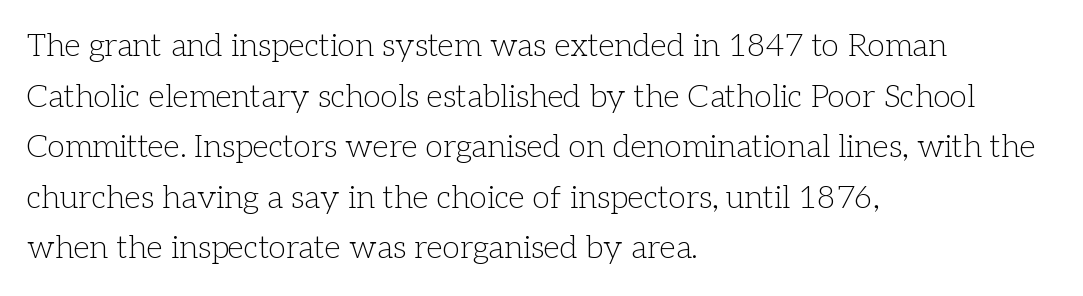
The image shows 32 px light serif type, upright; set left-aligned, normal line spacing (1.58x), normal letter spacing, not underlined; low stroke contrast and a medium x-height.
